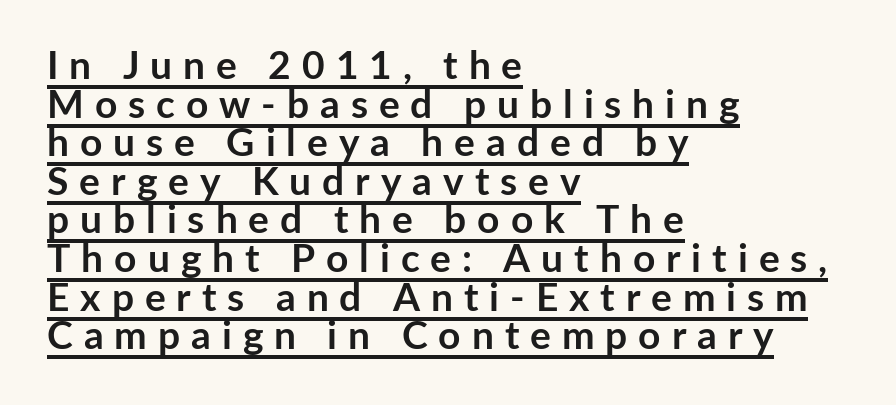
Q: Is the text bold? A: Yes.
Q: Is the text italic (slanted)? A: No, it is upright.
Q: Is the typeface a serif or a sans-serif typeface? A: Sans-serif.
Q: Is the text underlined? A: Yes.
Q: How is the paragraph aligned? A: Left-aligned.
Q: Is the spacing between letters normal or unusually wide? A: Unusually wide.
Q: Is the spacing between lines tight, normal or loose? A: Tight.
Q: Width (condensed, normal, or wide)? A: Normal.
Q: Stroke contrast? A: Low.
Q: x-height? A: Medium.
Q: Monospaced? A: No.
